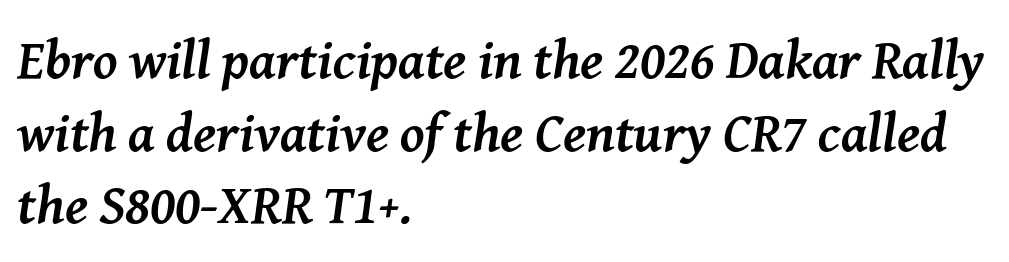
{"serif": "yes", "italic": "yes", "lean": "right", "slant_degrees": 8, "bold": "yes", "weight": "semibold", "width": "normal", "stroke_contrast": "medium", "x_height": "medium", "monospaced": "no", "underline": "no", "align": "left", "line_spacing": "normal", "line_spacing_ratio": 1.32, "letter_spacing": "normal", "letter_spacing_em": 0.0, "glyph_px": 55}
